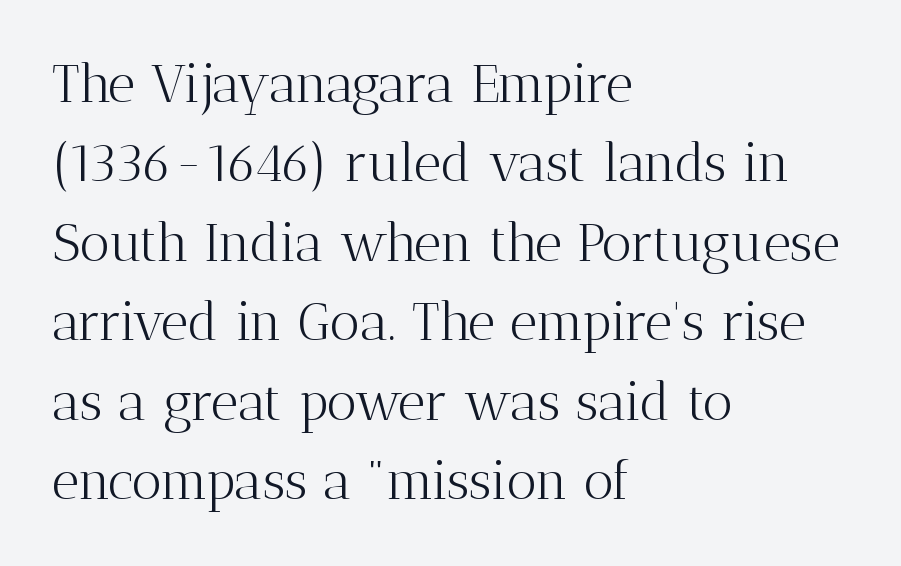
{"serif": "yes", "italic": "no", "bold": "no", "weight": "light", "width": "normal", "stroke_contrast": "medium", "x_height": "medium", "monospaced": "no", "underline": "no", "align": "left", "line_spacing": "normal", "line_spacing_ratio": 1.5, "letter_spacing": "normal", "letter_spacing_em": 0.0, "glyph_px": 53}
